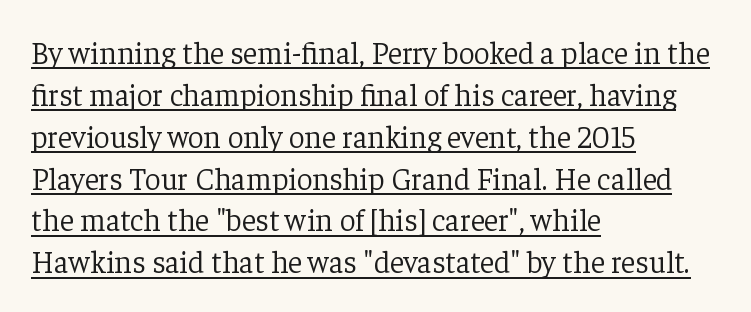
Q: Is the text bold? A: No.
Q: Is the text italic (slanted)? A: No, it is upright.
Q: Is the typeface a serif or a sans-serif typeface? A: Serif.
Q: Is the text underlined? A: Yes.
Q: How is the paragraph aligned? A: Left-aligned.
Q: Is the spacing between letters normal or unusually wide? A: Normal.
Q: Is the spacing between lines tight, normal or loose? A: Normal.
Q: Width (condensed, normal, or wide)? A: Normal.
Q: Stroke contrast? A: Low.
Q: x-height? A: Medium.
Q: Monospaced? A: No.
